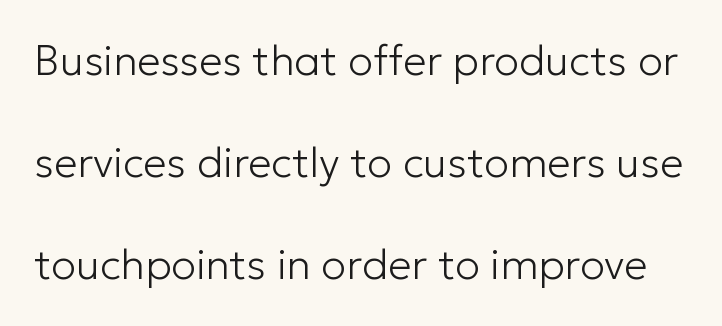
The image shows 42 px light sans-serif type, upright; set loose line spacing (2.43x), normal letter spacing, not underlined; low stroke contrast and a medium x-height.
